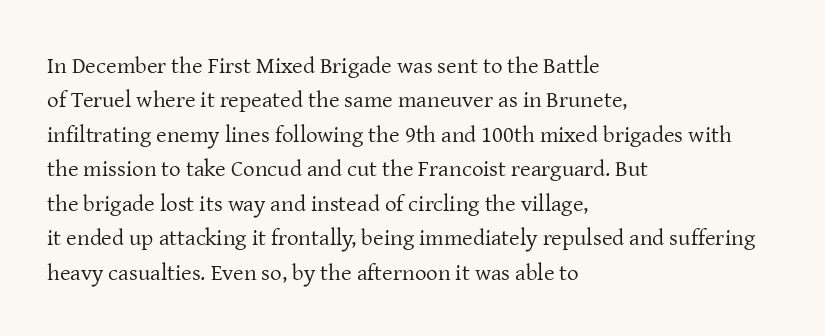
Observe the ordinary spacing: letters are neighbours, not strangers. Only glyphs here, with clear space below each row. Honestly, the row spacing looks completely unremarkable. No letter is thick-stroked: the sample isn't bold.
